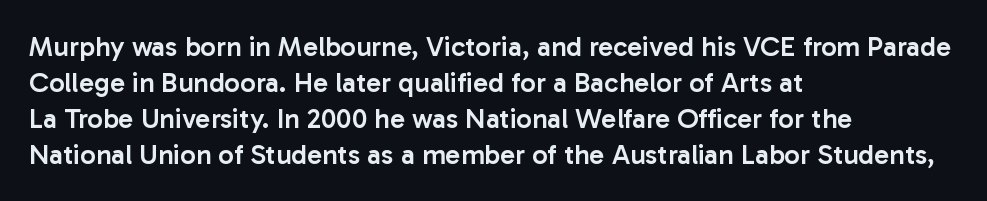
{"serif": "no", "italic": "no", "bold": "semi", "weight": "semibold", "width": "normal", "stroke_contrast": "low", "x_height": "medium", "monospaced": "no", "underline": "no", "align": "left", "line_spacing": "normal", "line_spacing_ratio": 1.28, "letter_spacing": "normal", "letter_spacing_em": 0.0, "glyph_px": 28}
